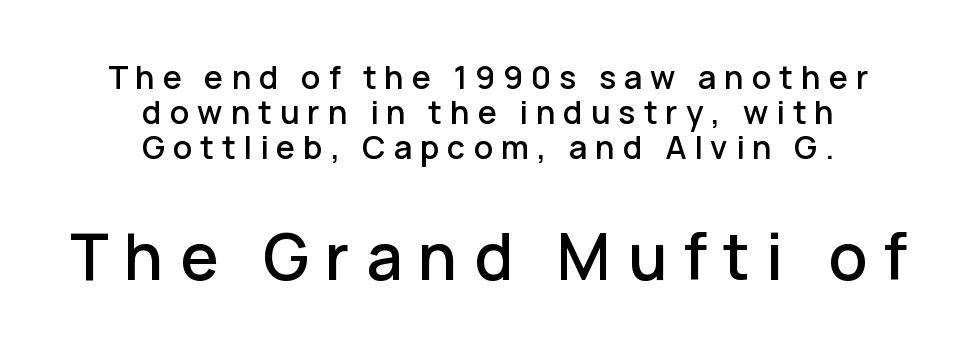
Here the second block reads like a headline and the first like body copy. Nobody drew a line under any word here. Do the characters align in a grid? No, the font is proportional. This is sans-serif lettering, the kind often seen on screens and signage. Interline gaps are noticeably narrow in this sample.
